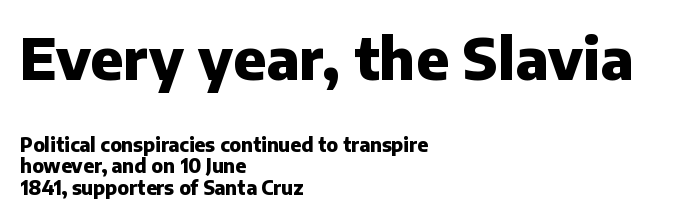
{"serif": "no", "italic": "no", "bold": "yes", "weight": "heavy", "width": "normal", "stroke_contrast": "low", "x_height": "medium", "monospaced": "no", "underline": "no", "align": "left", "line_spacing": "tight", "line_spacing_ratio": 1.13, "letter_spacing": "normal", "letter_spacing_em": 0.0, "larger_block": "first", "size_ratio": 3.05, "glyph_px": 58}
